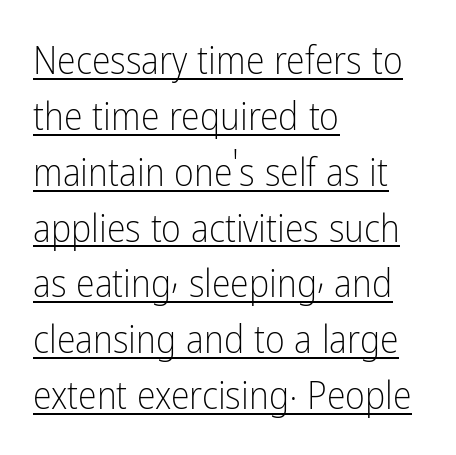
{"serif": "no", "italic": "no", "bold": "no", "weight": "light", "width": "condensed", "stroke_contrast": "low", "x_height": "medium", "monospaced": "no", "underline": "yes", "align": "left", "line_spacing": "normal", "line_spacing_ratio": 1.47, "letter_spacing": "normal", "letter_spacing_em": 0.0, "glyph_px": 38}
